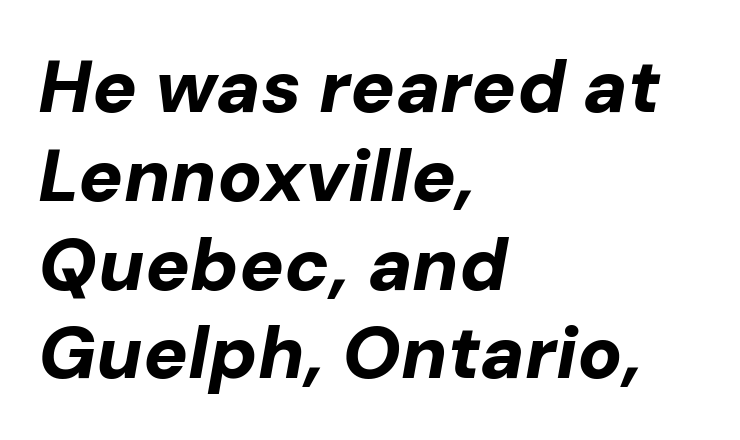
{"italic": "yes", "lean": "right", "slant_degrees": 10, "bold": "yes", "weight": "bold", "width": "normal", "stroke_contrast": "low", "x_height": "medium", "monospaced": "no", "underline": "no", "align": "left", "line_spacing_ratio": 1.2, "letter_spacing": "normal", "letter_spacing_em": 0.0, "glyph_px": 74}
